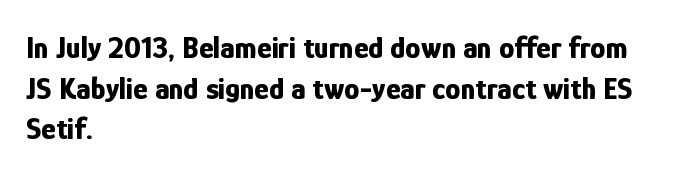
Q: Is the text bold? A: Yes.
Q: Is the text italic (slanted)? A: No, it is upright.
Q: Is the typeface a serif or a sans-serif typeface? A: Sans-serif.
Q: Is the text underlined? A: No.
Q: How is the paragraph aligned? A: Left-aligned.
Q: Is the spacing between letters normal or unusually wide? A: Normal.
Q: Is the spacing between lines tight, normal or loose? A: Normal.
Q: Width (condensed, normal, or wide)? A: Condensed.
Q: Stroke contrast? A: Low.
Q: x-height? A: Medium.
Q: Monospaced? A: No.
